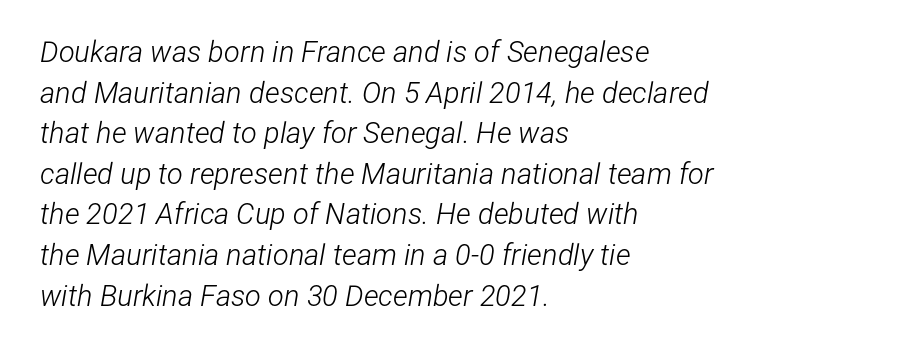
Q: Is the text bold? A: No.
Q: Is the text italic (slanted)? A: Yes, it leans right by about 12 degrees.
Q: Is the text underlined? A: No.
Q: How is the paragraph aligned? A: Left-aligned.
Q: Is the spacing between letters normal or unusually wide? A: Normal.
Q: Is the spacing between lines tight, normal or loose? A: Normal.
Q: Width (condensed, normal, or wide)? A: Condensed.
Q: Stroke contrast? A: Low.
Q: x-height? A: Medium.
Q: Monospaced? A: No.
